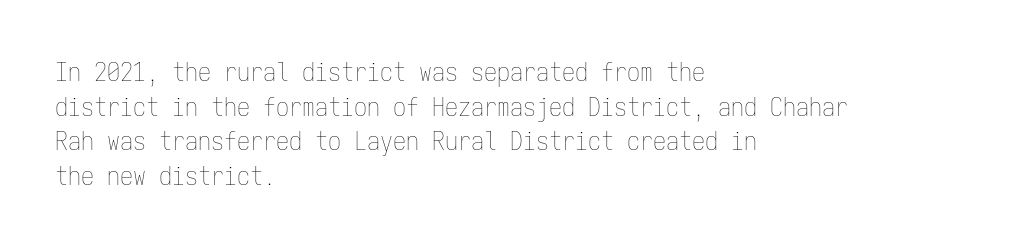
The image shows 26 px text type, upright; set left-aligned, normal line spacing (1.33x), normal letter spacing, not underlined.
